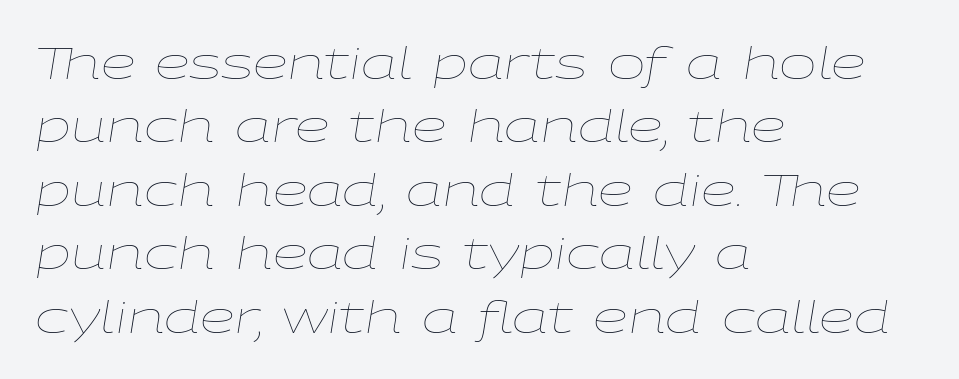
Q: Is the text bold? A: No.
Q: Is the text italic (slanted)? A: Yes, it leans right by about 9 degrees.
Q: Is the text underlined? A: No.
Q: How is the paragraph aligned? A: Left-aligned.
Q: Is the spacing between letters normal or unusually wide? A: Normal.
Q: Is the spacing between lines tight, normal or loose? A: Normal.
Q: Width (condensed, normal, or wide)? A: Wide.
Q: Stroke contrast? A: Low.
Q: x-height? A: Medium.
Q: Monospaced? A: No.
